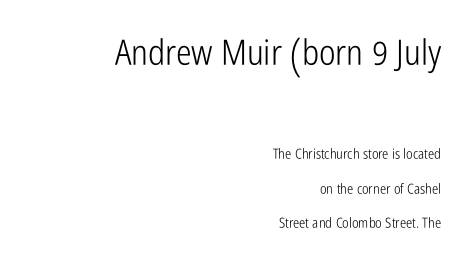
{"serif": "no", "italic": "no", "bold": "no", "weight": "light", "width": "condensed", "stroke_contrast": "low", "x_height": "medium", "monospaced": "no", "underline": "no", "align": "right", "line_spacing": "loose", "line_spacing_ratio": 2.48, "letter_spacing": "normal", "letter_spacing_em": 0.0, "larger_block": "first", "size_ratio": 2.5, "glyph_px": 35}
